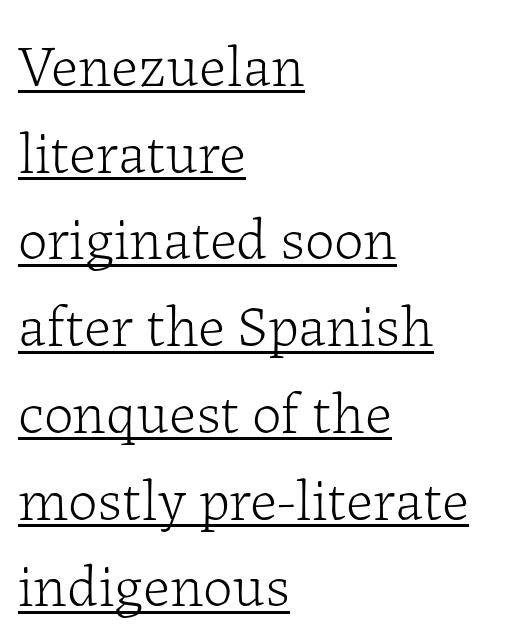
Q: Is the text bold? A: No.
Q: Is the text italic (slanted)? A: No, it is upright.
Q: Is the typeface a serif or a sans-serif typeface? A: Serif.
Q: Is the text underlined? A: Yes.
Q: How is the paragraph aligned? A: Left-aligned.
Q: Is the spacing between letters normal or unusually wide? A: Normal.
Q: Is the spacing between lines tight, normal or loose? A: Normal.
Q: Width (condensed, normal, or wide)? A: Normal.
Q: Stroke contrast? A: Low.
Q: x-height? A: Medium.
Q: Monospaced? A: No.
